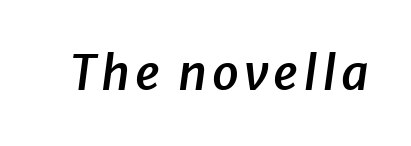
A fair bit of extra ink — the face is semibold, not bold. Descenders hang freely into open space. Notice how the stems are inclined rather than vertical — that's the hallmark of italics. This sample has the flowing, uneven cadence of proportional lettering.
